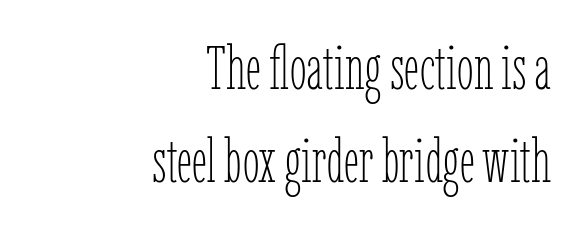
The image shows 61 px thin, condensed type, upright; set right-aligned, normal line spacing (1.53x), normal letter spacing, not underlined; low stroke contrast and a medium x-height.
